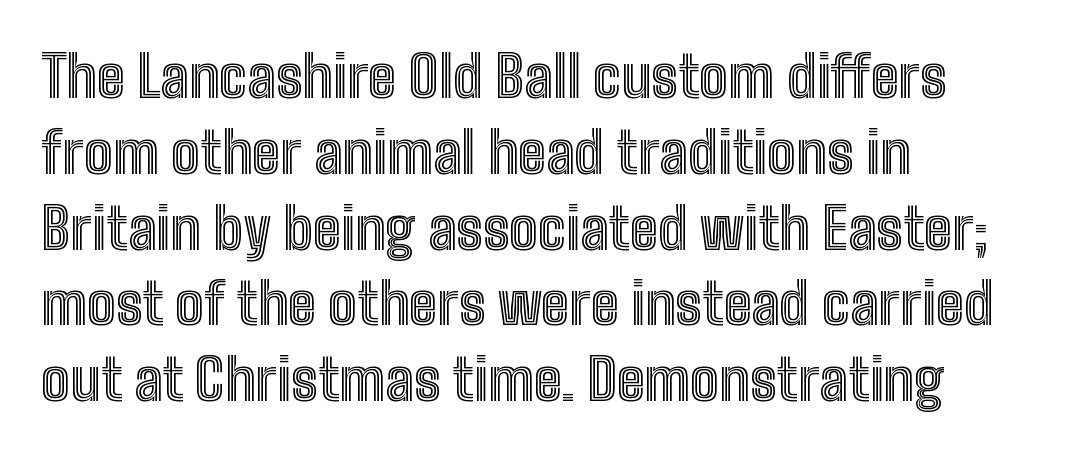
{"italic": "no", "width": "condensed", "x_height": "medium", "monospaced": "no", "underline": "no", "align": "left", "line_spacing": "normal", "line_spacing_ratio": 1.33, "letter_spacing": "normal", "letter_spacing_em": 0.0, "glyph_px": 57}
